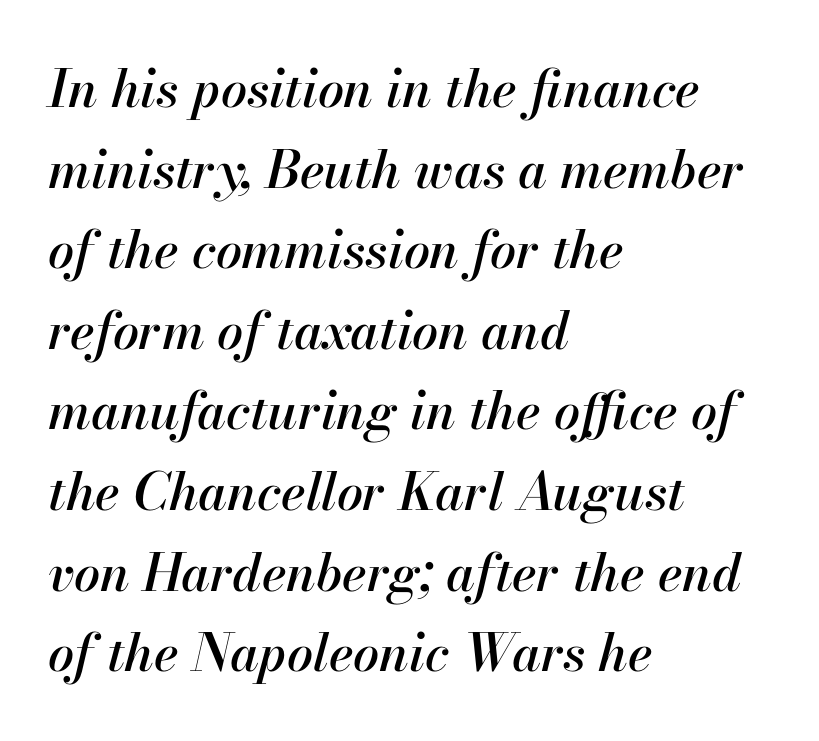
{"italic": "yes", "lean": "right", "slant_degrees": 13, "width": "normal", "stroke_contrast": "high", "x_height": "small", "monospaced": "no", "underline": "no", "align": "left", "line_spacing": "normal", "line_spacing_ratio": 1.55, "letter_spacing": "normal", "letter_spacing_em": 0.0, "glyph_px": 52}
